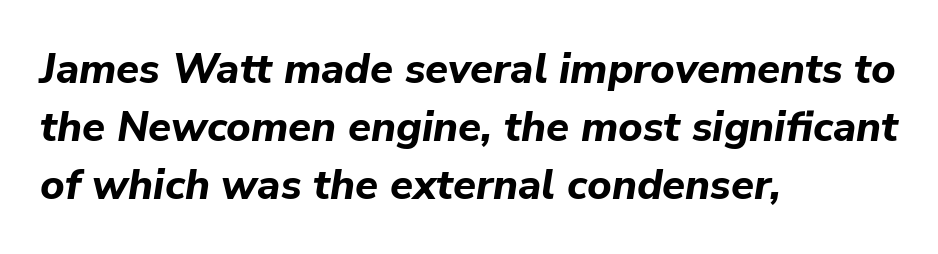
{"italic": "yes", "lean": "right", "slant_degrees": 9, "bold": "yes", "weight": "bold", "width": "normal", "stroke_contrast": "low", "x_height": "medium", "monospaced": "no", "underline": "no", "align": "left", "line_spacing": "normal", "line_spacing_ratio": 1.38, "letter_spacing": "normal", "letter_spacing_em": 0.0, "glyph_px": 42}
